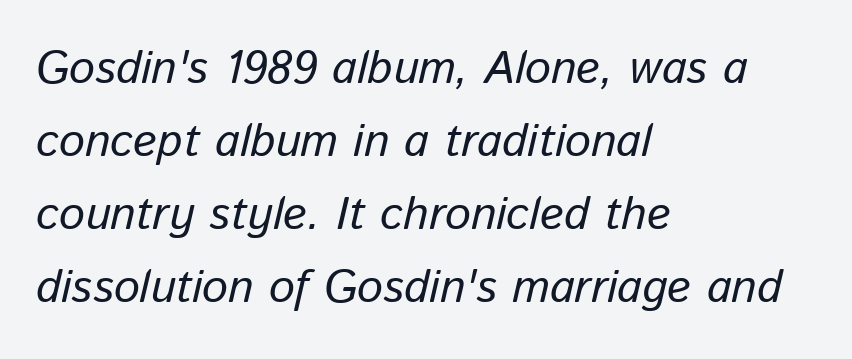
The image shows 46 px regular-weight type, italic (leaning right); set left-aligned, normal line spacing (1.59x), normal letter spacing, not underlined; low stroke contrast and a medium x-height.
